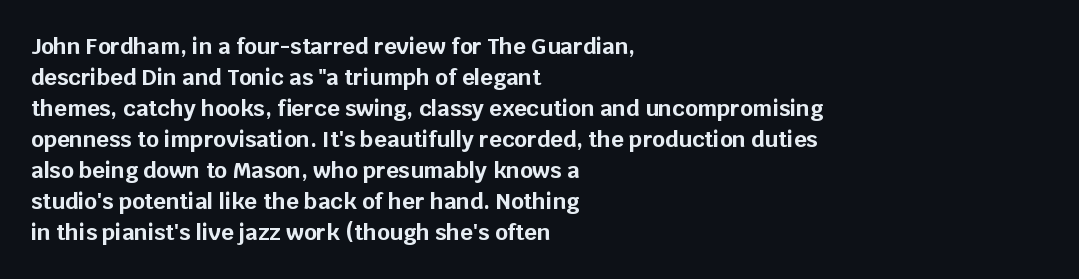
Q: Is the text bold? A: Yes.
Q: Is the text italic (slanted)? A: No, it is upright.
Q: Is the text underlined? A: No.
Q: How is the paragraph aligned? A: Left-aligned.
Q: Is the spacing between letters normal or unusually wide? A: Normal.
Q: Is the spacing between lines tight, normal or loose? A: Normal.
